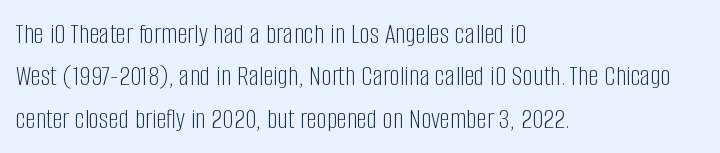
If you drew a ruler down the left edge, every line would touch it. Each letter keeps its own natural width here, so spacing adapts to shape. Rows of type keep a routine distance in the vertical direction. A quiet, ordinary-to-light weight characterises the typeface. Does extra space separate the letters? No, they use regular spacing. This is sans-serif lettering, the kind often seen on screens and signage.
